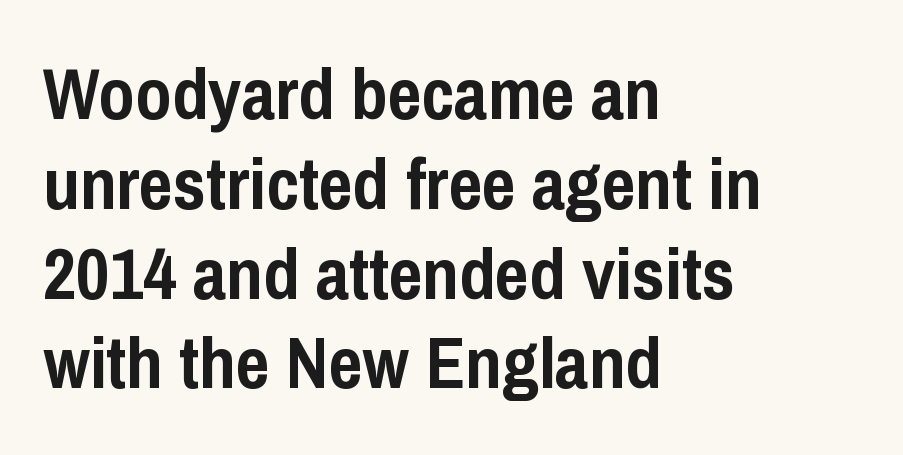
Every character sits straight up, as roman type does. Heavy-handed strokes throughout: this text is bold. Check under the words: just untouched page. The face used here is proportionally spaced, like ordinary book or web type. Here the glyphs are tracked normally, forming tight word shapes.
